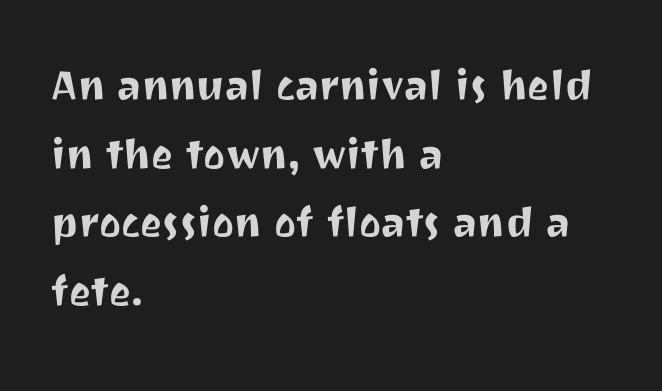
The image shows 52 px sans-serif type, upright; set left-aligned, normal line spacing (1.32x), normal letter spacing, not underlined; medium stroke contrast and a medium x-height.
